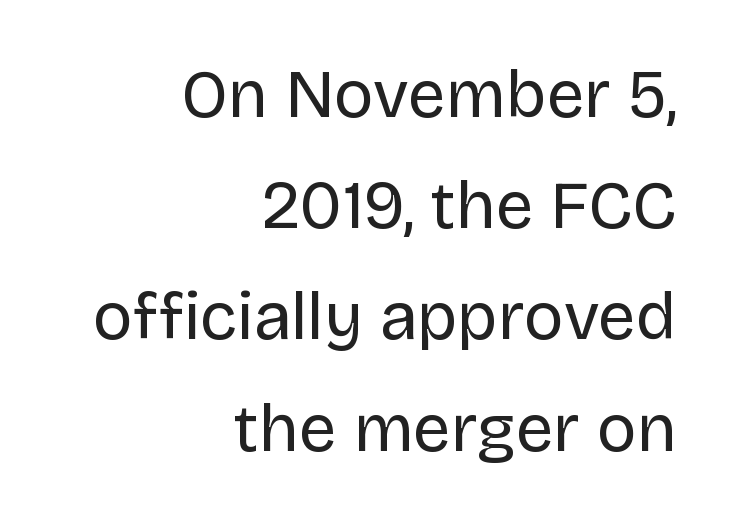
The letters advance in unequal steps, a hallmark of proportional type. What kind of face is this? One without serifs — a sans. The weight tops out at a normal text grade. Nothing unusual about the tracking: characters are spaced as the font intends. Compared with a flush-left layout, this one pins lines to the opposite, right side. Quick note: not italic, upright.
